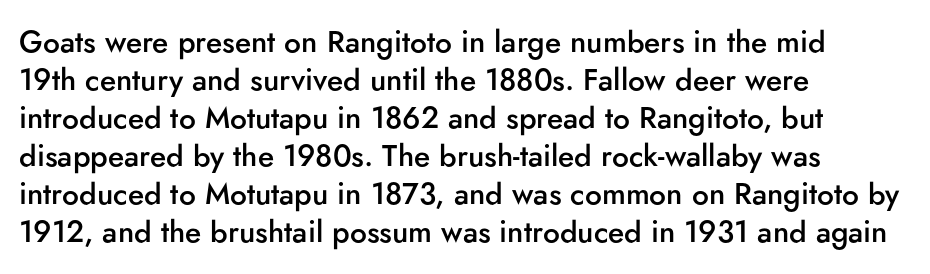
{"serif": "no", "italic": "no", "bold": "semi", "weight": "semibold", "width": "normal", "stroke_contrast": "low", "x_height": "small", "monospaced": "no", "underline": "no", "align": "left", "line_spacing": "normal", "line_spacing_ratio": 1.27, "letter_spacing": "normal", "letter_spacing_em": 0.0, "glyph_px": 30}
